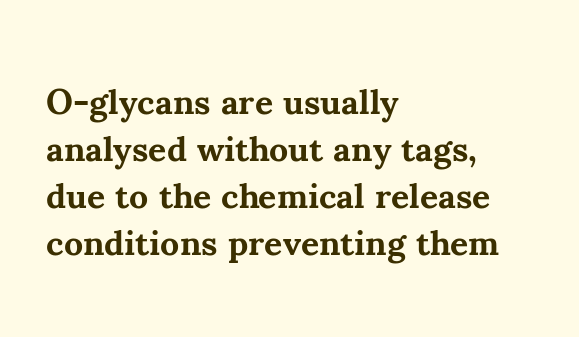
Q: Is the text bold? A: Yes.
Q: Is the text italic (slanted)? A: No, it is upright.
Q: Is the typeface a serif or a sans-serif typeface? A: Serif.
Q: Is the text underlined? A: No.
Q: How is the paragraph aligned? A: Left-aligned.
Q: Is the spacing between letters normal or unusually wide? A: Normal.
Q: Is the spacing between lines tight, normal or loose? A: Normal.
Q: Width (condensed, normal, or wide)? A: Normal.
Q: Stroke contrast? A: Medium.
Q: x-height? A: Small.
Q: Monospaced? A: No.
